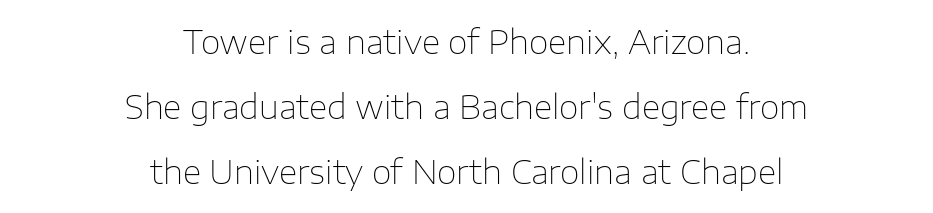
The passage is arranged like a title page — every line centered. A roman cut, with each character standing at attention. This is sans-serif lettering, the kind often seen on screens and signage. Note the varied advance widths — an 'i' is clearly narrower than an 'm'. In terms of leading, this rendering errs on the spacious side. The strokes are not fattened; the text isn't bold.
